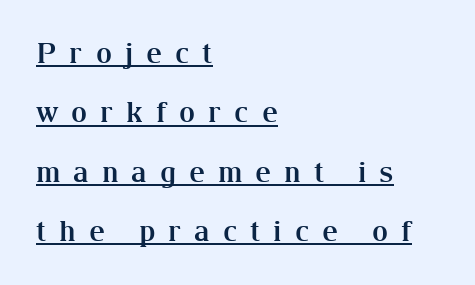
Q: Is the text bold? A: Yes.
Q: Is the text italic (slanted)? A: No, it is upright.
Q: Is the typeface a serif or a sans-serif typeface? A: Serif.
Q: Is the text underlined? A: Yes.
Q: How is the paragraph aligned? A: Left-aligned.
Q: Is the spacing between letters normal or unusually wide? A: Unusually wide.
Q: Is the spacing between lines tight, normal or loose? A: Loose.
Q: Width (condensed, normal, or wide)? A: Normal.
Q: Stroke contrast? A: Medium.
Q: x-height? A: Medium.
Q: Monospaced? A: No.
